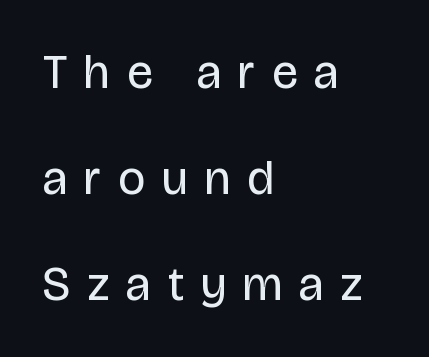
Q: Is the text bold? A: No.
Q: Is the text italic (slanted)? A: No, it is upright.
Q: Is the typeface a serif or a sans-serif typeface? A: Sans-serif.
Q: Is the text underlined? A: No.
Q: How is the paragraph aligned? A: Left-aligned.
Q: Is the spacing between letters normal or unusually wide? A: Unusually wide.
Q: Is the spacing between lines tight, normal or loose? A: Loose.
Q: Width (condensed, normal, or wide)? A: Condensed.
Q: Stroke contrast? A: Low.
Q: x-height? A: Large.
Q: Monospaced? A: No.
